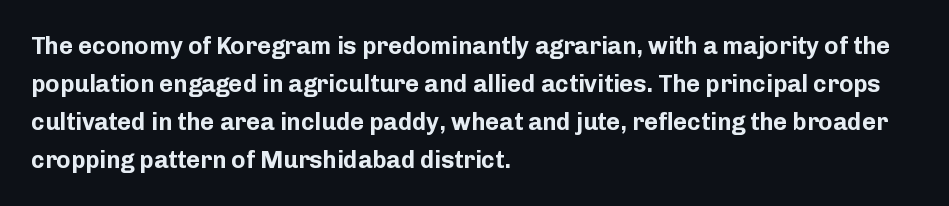
Any mark beneath the type? The region is blank. The letters stand upright; this is a roman face. The type is set solid horizontally, with unmodified tracking. Which margin do the lines hug? The left one — the right edge is uneven. The rendering uses a bold face; every stroke is thick and dark.
